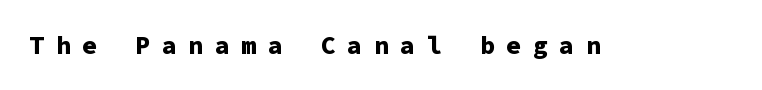
Q: Is the text bold? A: Yes.
Q: Is the text italic (slanted)? A: No, it is upright.
Q: Is the text underlined? A: No.
Q: Is the spacing between letters normal or unusually wide? A: Unusually wide.
